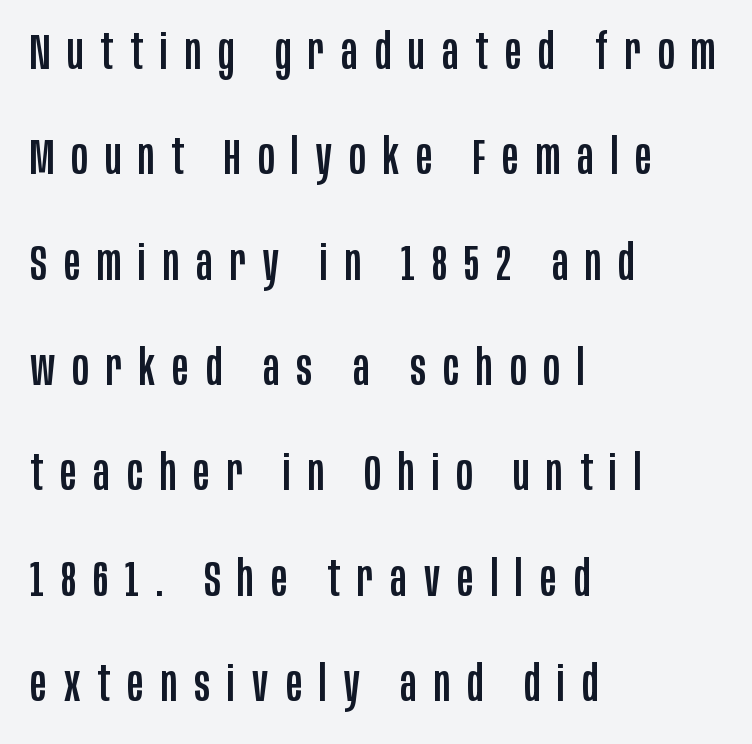
{"serif": "no", "italic": "no", "width": "condensed", "stroke_contrast": "low", "x_height": "large", "monospaced": "no", "underline": "no", "align": "left", "line_spacing": "loose", "line_spacing_ratio": 2.15, "letter_spacing": "wide", "letter_spacing_em": 0.35, "glyph_px": 49}
